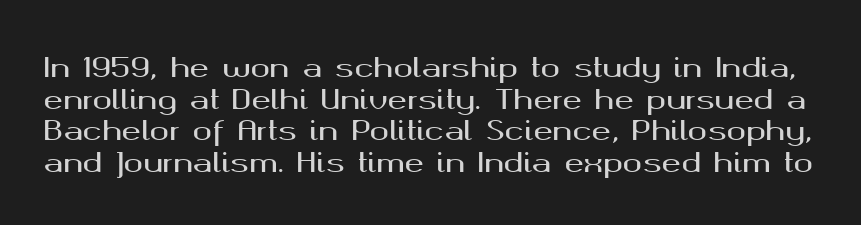
{"italic": "no", "underline": "no", "line_spacing_ratio": 1.22, "letter_spacing": "normal", "letter_spacing_em": 0.0, "glyph_px": 26}
